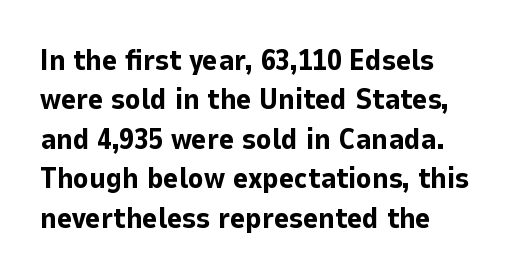
The image shows 29 px bold sans-serif type, upright; set left-aligned, normal line spacing (1.36x), normal letter spacing, not underlined; low stroke contrast and a medium x-height.
